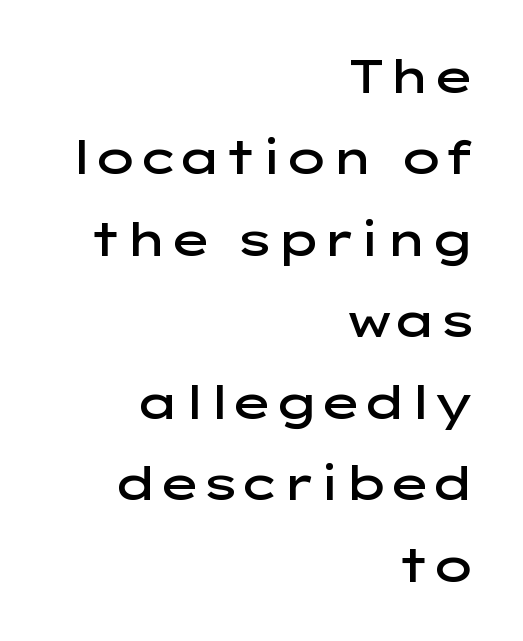
Q: Is the text bold? A: Semi-bold.
Q: Is the text italic (slanted)? A: No, it is upright.
Q: Is the typeface a serif or a sans-serif typeface? A: Sans-serif.
Q: Is the text underlined? A: No.
Q: How is the paragraph aligned? A: Right-aligned.
Q: Is the spacing between letters normal or unusually wide? A: Normal.
Q: Width (condensed, normal, or wide)? A: Wide.
Q: Stroke contrast? A: Low.
Q: x-height? A: Medium.
Q: Monospaced? A: No.
